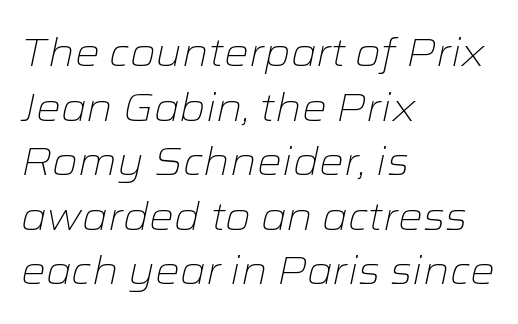
You could not count columns in this text — the font is proportionally spaced. Summary of vertical rhythm: regular, with standard interline spacing. Characters follow at the spacing the type designer built in. In CSS terms this would be text-align: left. Notice how the stems are inclined rather than vertical — that's the hallmark of italics.
